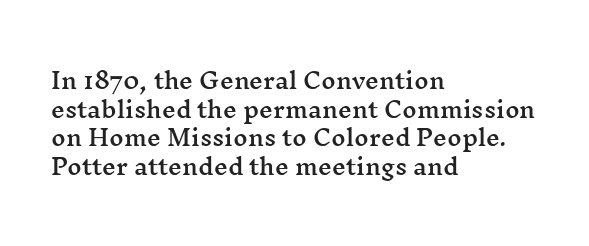
The image shows 22 px text type, upright; set left-aligned, normal line spacing (1.3x), normal letter spacing, not underlined.
